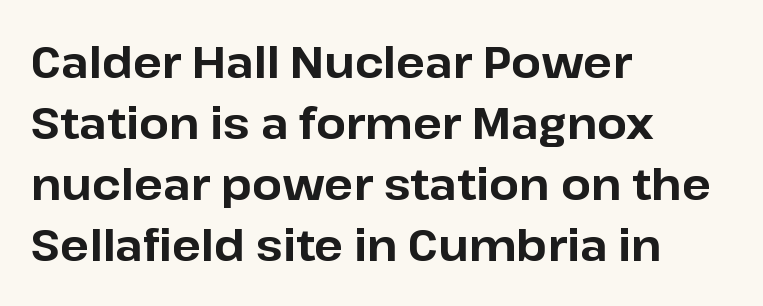
Q: Is the text bold? A: Yes.
Q: Is the text italic (slanted)? A: No, it is upright.
Q: Is the typeface a serif or a sans-serif typeface? A: Sans-serif.
Q: Is the text underlined? A: No.
Q: How is the paragraph aligned? A: Left-aligned.
Q: Is the spacing between letters normal or unusually wide? A: Normal.
Q: Is the spacing between lines tight, normal or loose? A: Normal.
Q: Width (condensed, normal, or wide)? A: Normal.
Q: Stroke contrast? A: Low.
Q: x-height? A: Medium.
Q: Monospaced? A: No.
